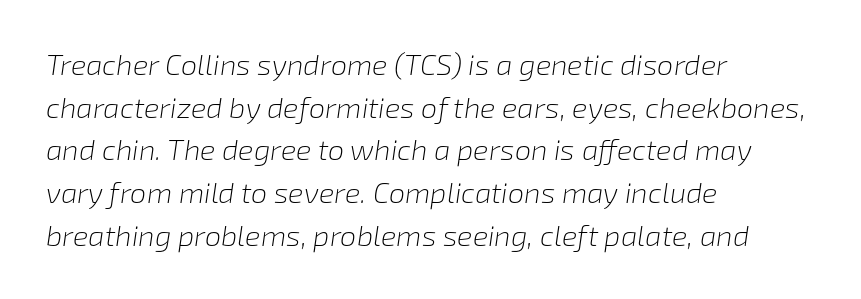
Honestly, the letter spacing is just normal — you wouldn't notice it. In terms of leading, this rendering sits right in the middle. Tall strokes in this sample are angled rather than plumb. Weight class: somewhere from thin through regular.
